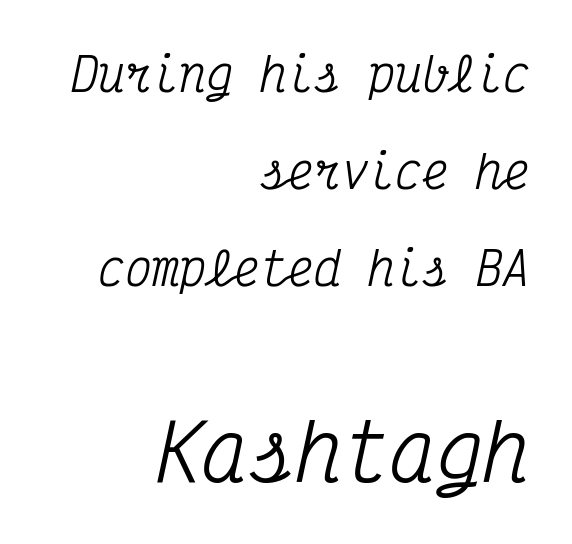
The image shows 78 px condensed serif type, italic (leaning right), monospaced; set right-aligned, loose line spacing (2.16x), normal letter spacing, not underlined; the second (bottom) block is 1.73x larger; medium stroke contrast and a medium x-height.
